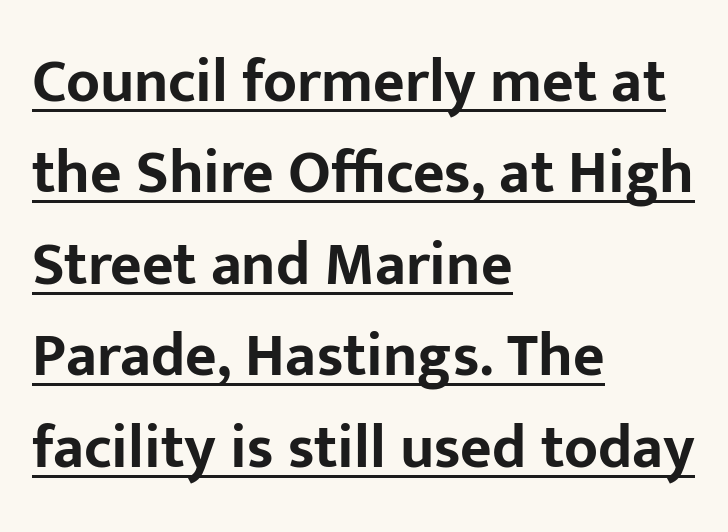
The lines sit at an ordinary, default distance from one another. Designer's note — italics off, roman on. This sample has the flowing, uneven cadence of proportional lettering. The string is rendered with underlining switched on.
